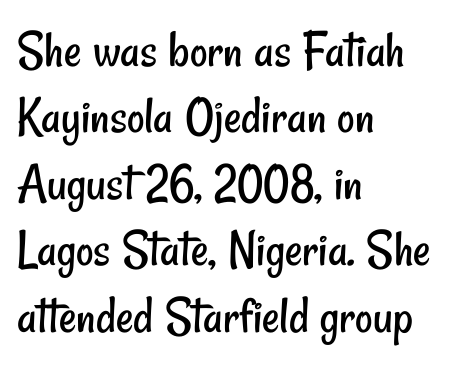
The cut favours lightness, reaching ordinary text weight at its darkest. You could call the tracking neutral — neither tight nor loose. Note the varied advance widths — an 'i' is clearly narrower than an 'm'. The words here are not underlined.
